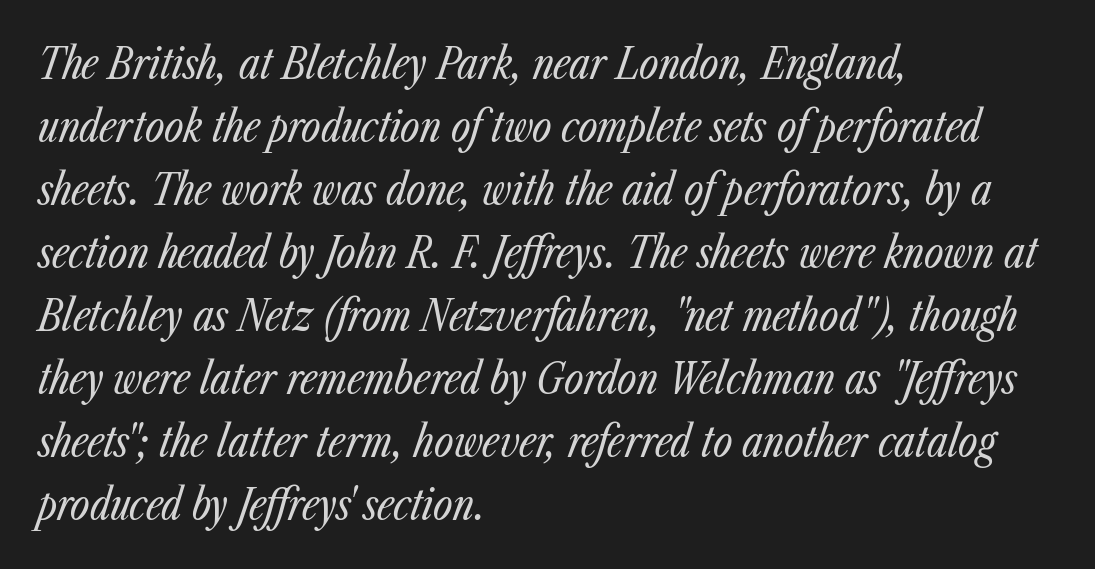
The image shows 42 px regular-weight, condensed type, italic (leaning right); set left-aligned, normal line spacing (1.5x), normal letter spacing, not underlined; low stroke contrast and a medium x-height.
